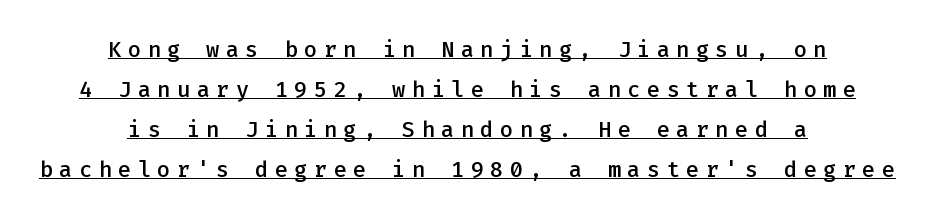
The image shows 22 px text type, upright; set centered, line spacing 1.82x, unusually wide letter spacing (+0.29 em), underlined.
